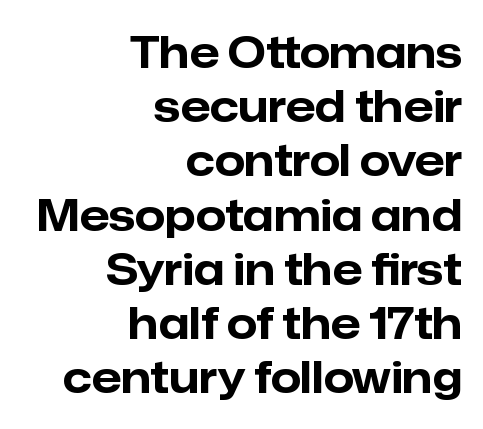
The image shows 43 px bold sans-serif type, upright; set right-aligned, normal line spacing (1.26x), normal letter spacing, not underlined; low stroke contrast and a medium x-height.
